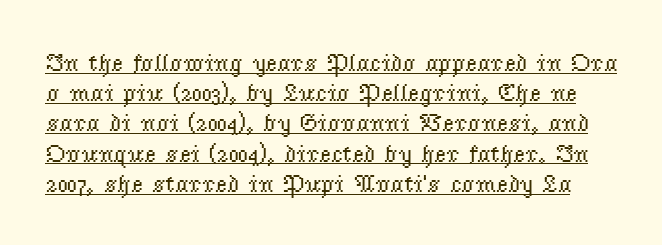
Q: Is the text bold? A: No.
Q: Is the text italic (slanted)? A: No, it is upright.
Q: Is the text underlined? A: Yes.
Q: Is the spacing between letters normal or unusually wide? A: Normal.
